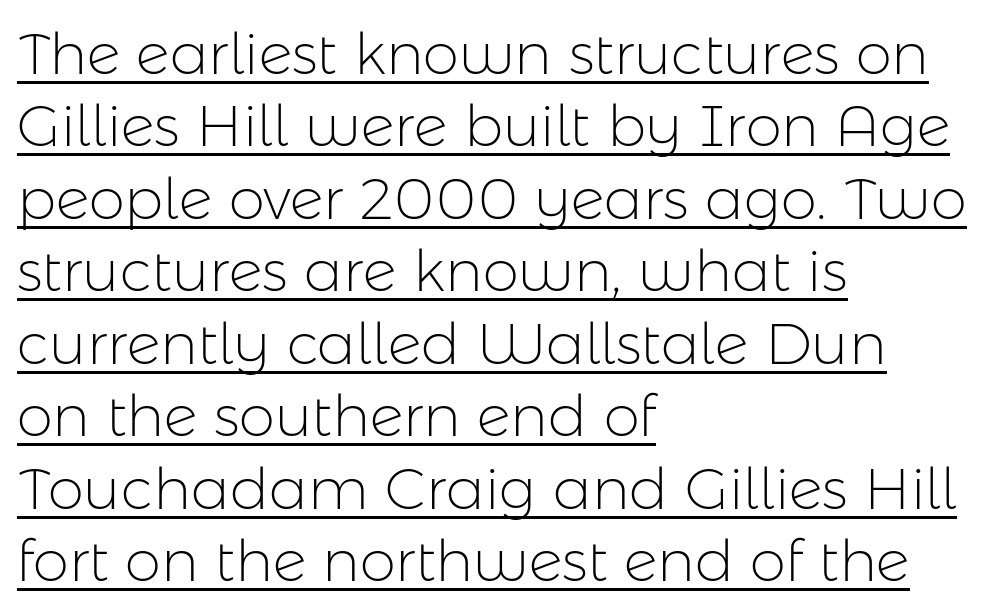
Notice how a bar underscores the lettering throughout. The typography opts for an upright posture over an oblique one. Inter-character spacing is left at the font's built-in metrics. Nope, no serifs anywhere on these letters. The vertical gap from one line to the next is medium. The strokes carry an ordinary text weight at most.
